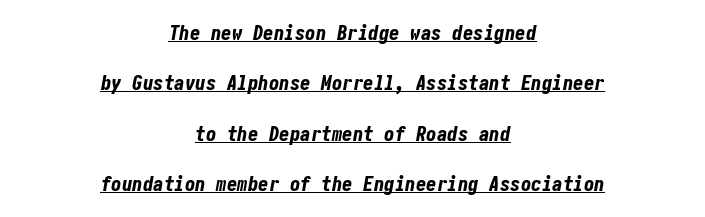
Q: Is the text bold? A: Yes.
Q: Is the text italic (slanted)? A: Yes, it leans right by about 10 degrees.
Q: Is the text underlined? A: Yes.
Q: How is the paragraph aligned? A: Centered.
Q: Is the spacing between letters normal or unusually wide? A: Normal.
Q: Is the spacing between lines tight, normal or loose? A: Loose.
